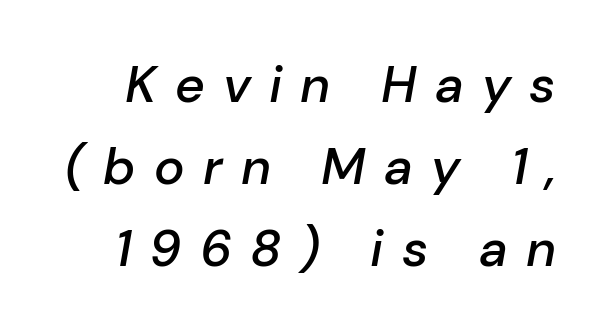
{"italic": "yes", "lean": "right", "slant_degrees": 10, "bold": "semi", "weight": "semibold", "width": "normal", "stroke_contrast": "low", "x_height": "medium", "monospaced": "no", "underline": "no", "line_spacing": "normal", "line_spacing_ratio": 1.61, "letter_spacing": "wide", "letter_spacing_em": 0.36, "glyph_px": 51}
